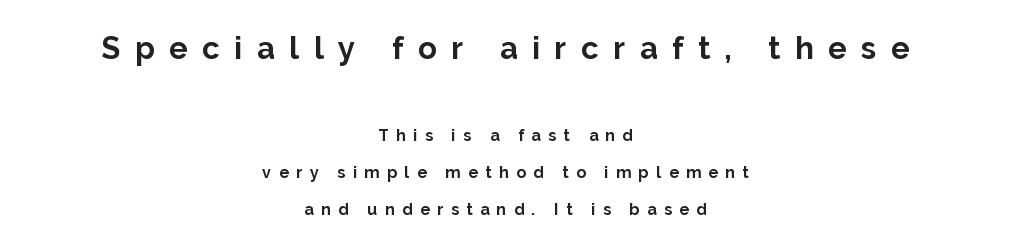
Q: Is the text bold? A: Yes.
Q: Is the text italic (slanted)? A: No, it is upright.
Q: Is the typeface a serif or a sans-serif typeface? A: Sans-serif.
Q: Is the text underlined? A: No.
Q: How is the paragraph aligned? A: Centered.
Q: Is the spacing between letters normal or unusually wide? A: Unusually wide.
Q: Is the spacing between lines tight, normal or loose? A: Loose.
Q: Which block of text is set in a larger size, the first (top) or the second (bottom)? A: The first (top) one.
Q: Width (condensed, normal, or wide)? A: Normal.
Q: Stroke contrast? A: Low.
Q: x-height? A: Medium.
Q: Monospaced? A: No.
